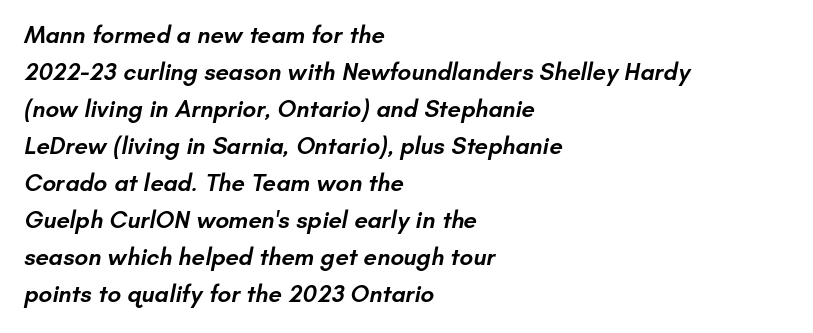
Glance below the letters and you will spot only blank space. Here the glyphs are tracked normally, forming tight word shapes. Students, observe: this is what conventionally led text looks like. Firm but not heavy-handed strokes: this text is semibold.
